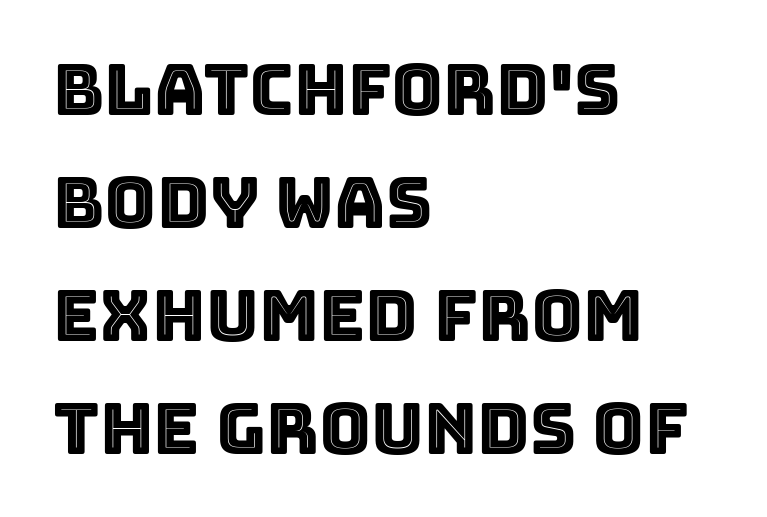
Normally led — the rows are evenly, conventionally spaced. The type sits square on the baseline with zero lean. Note the varied advance widths — an 'i' is clearly narrower than an 'm'. The lines in this sample share a left origin and differ only in where they stop.
